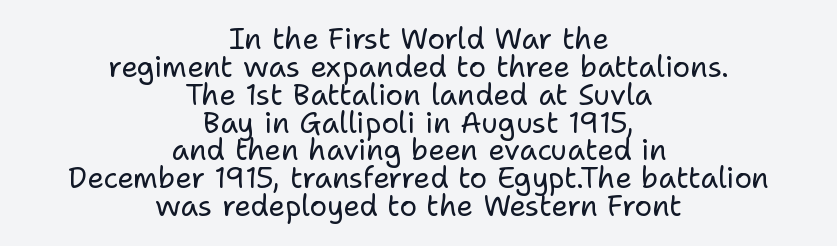
{"serif": "no", "italic": "no", "bold": "no", "weight": "regular", "width": "normal", "stroke_contrast": "low", "x_height": "medium", "monospaced": "no", "underline": "no", "align": "center", "line_spacing": "tight", "line_spacing_ratio": 0.96, "letter_spacing": "normal", "letter_spacing_em": 0.0, "glyph_px": 29}
